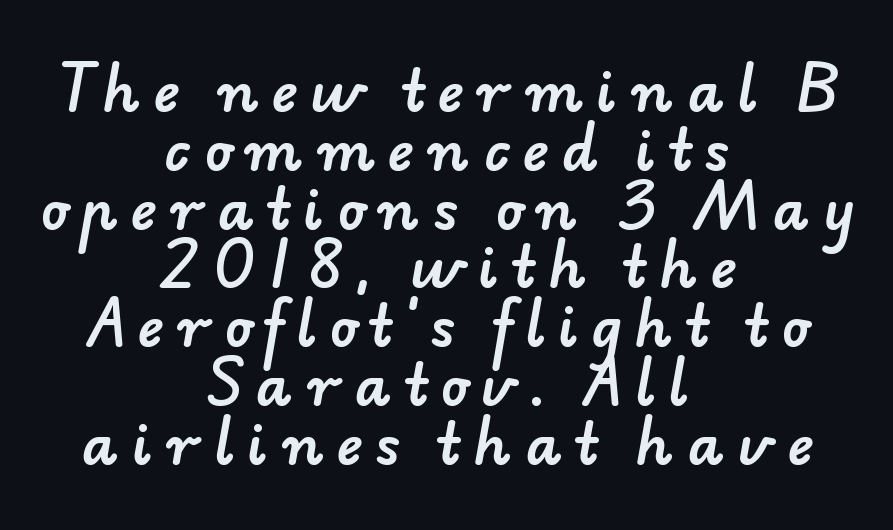
The image shows 56 px sans-serif type; set centered, tight line spacing (1.05x), unusually wide letter spacing (+0.24 em), not underlined; low stroke contrast and a small x-height.
